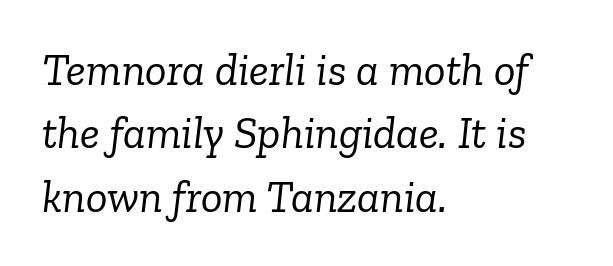
Q: Is the text bold? A: No.
Q: Is the text italic (slanted)? A: Yes, it leans right by about 6 degrees.
Q: Is the typeface a serif or a sans-serif typeface? A: Serif.
Q: Is the text underlined? A: No.
Q: How is the paragraph aligned? A: Left-aligned.
Q: Is the spacing between letters normal or unusually wide? A: Normal.
Q: Is the spacing between lines tight, normal or loose? A: Normal.
Q: Width (condensed, normal, or wide)? A: Normal.
Q: Stroke contrast? A: Low.
Q: x-height? A: Medium.
Q: Monospaced? A: No.
